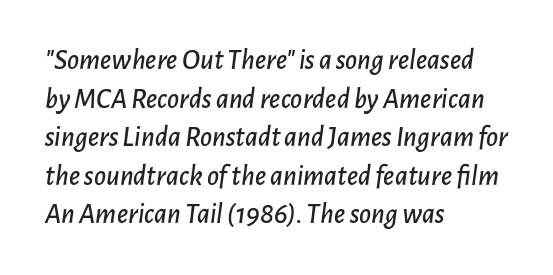
Varying glyph widths throughout — classic text-font behaviour. The designer left line spacing at the default. Only glyphs here, with clear space below each row. These lines are set flush left with a ragged right edge.
